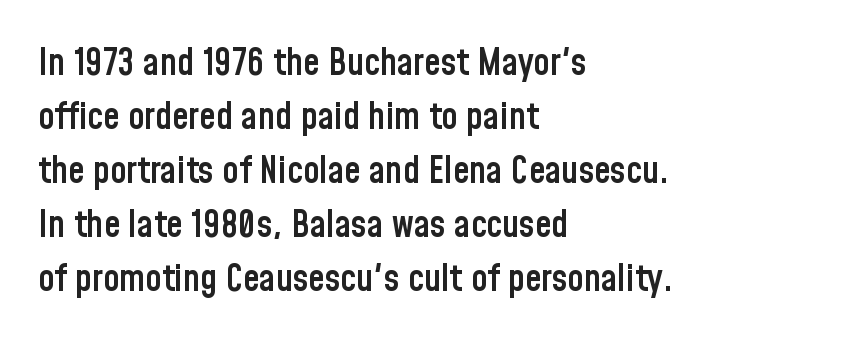
{"serif": "no", "italic": "no", "bold": "semi", "weight": "semibold", "width": "condensed", "stroke_contrast": "low", "x_height": "medium", "monospaced": "no", "underline": "no", "align": "left", "line_spacing": "normal", "line_spacing_ratio": 1.46, "letter_spacing": "normal", "letter_spacing_em": 0.0, "glyph_px": 37}
